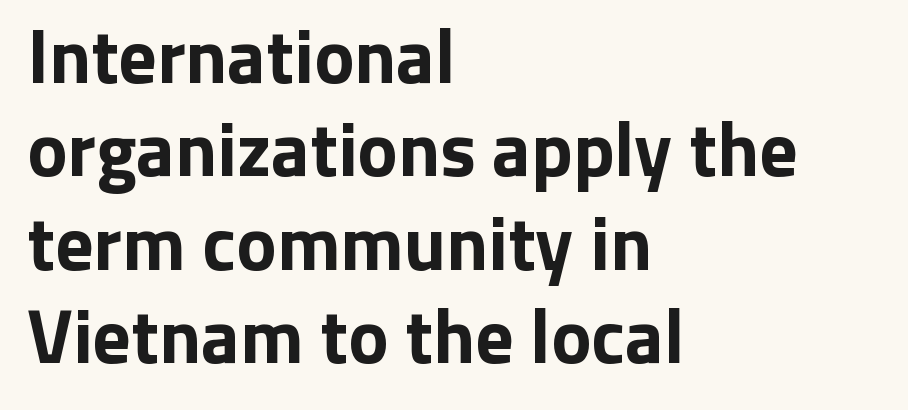
The letters carry no serifs — their stems end cleanly without finishing strokes. A typesetter would mark this as roman, not italic. In terms of weight, the rendering is a true, heavy bold. Nobody drew a line under any word here.
